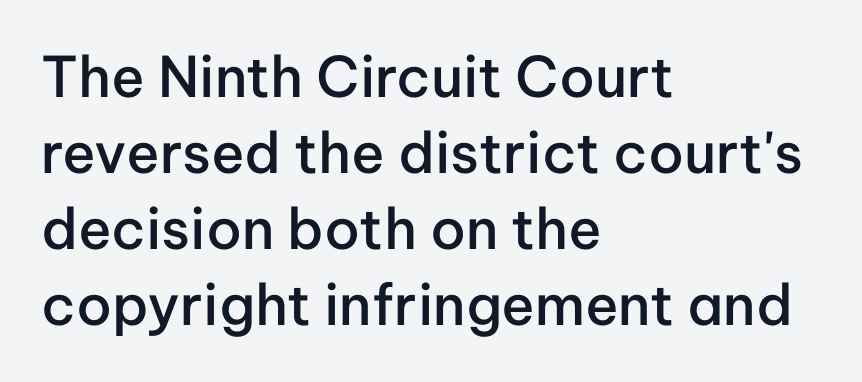
{"serif": "no", "italic": "no", "bold": "semi", "weight": "semibold", "width": "normal", "stroke_contrast": "low", "x_height": "medium", "monospaced": "no", "underline": "no", "align": "left", "line_spacing": "normal", "line_spacing_ratio": 1.36, "letter_spacing": "normal", "letter_spacing_em": 0.0, "glyph_px": 56}
